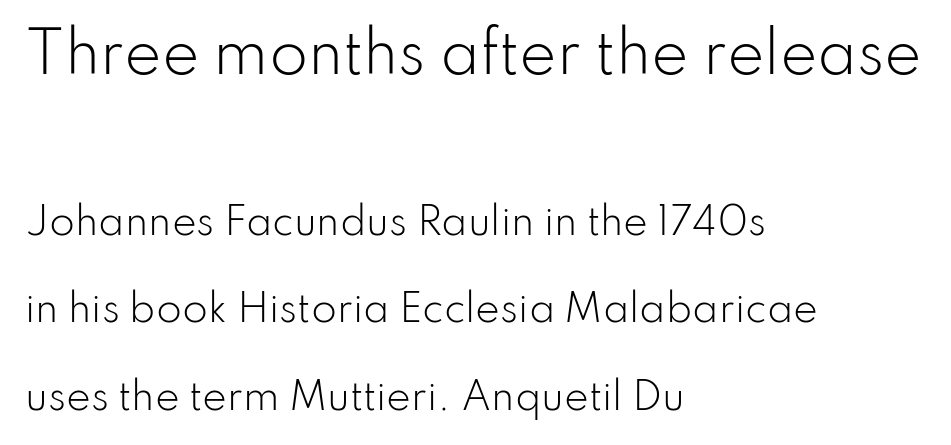
{"serif": "no", "italic": "no", "bold": "no", "weight": "light", "width": "normal", "stroke_contrast": "low", "x_height": "small", "monospaced": "no", "underline": "no", "align": "left", "line_spacing": "loose", "line_spacing_ratio": 2.37, "letter_spacing": "normal", "letter_spacing_em": 0.0, "larger_block": "first", "size_ratio": 1.51, "glyph_px": 56}
